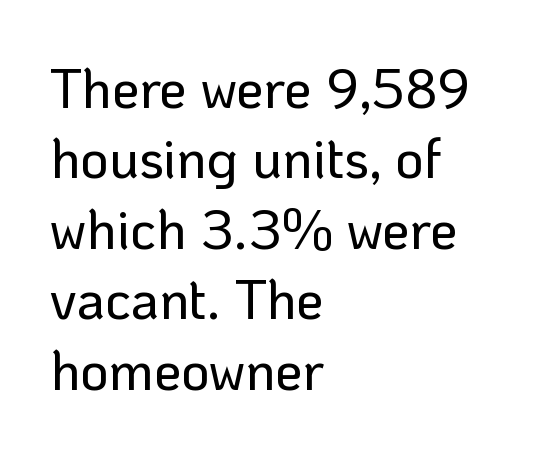
Q: Is the text italic (slanted)? A: No, it is upright.
Q: Is the typeface a serif or a sans-serif typeface? A: Sans-serif.
Q: Is the text underlined? A: No.
Q: How is the paragraph aligned? A: Left-aligned.
Q: Is the spacing between letters normal or unusually wide? A: Normal.
Q: Is the spacing between lines tight, normal or loose? A: Normal.
Q: Width (condensed, normal, or wide)? A: Normal.
Q: Stroke contrast? A: Low.
Q: x-height? A: Medium.
Q: Monospaced? A: No.
